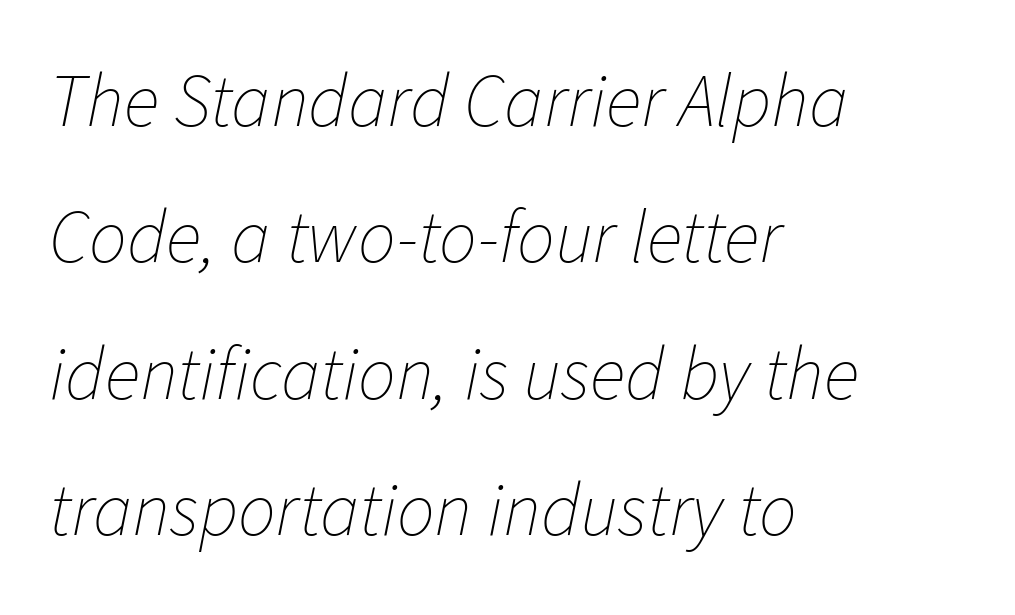
The image shows 75 px thin type, italic (leaning right); set left-aligned, line spacing 1.82x, normal letter spacing, not underlined; low stroke contrast and a medium x-height.
